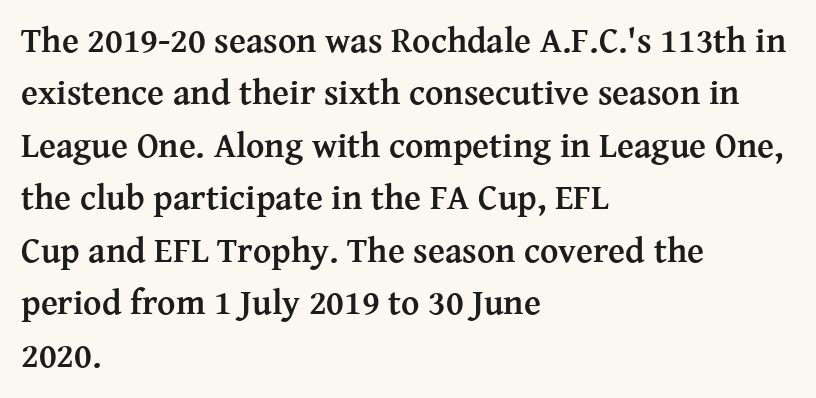
{"serif": "yes", "italic": "no", "bold": "yes", "weight": "semibold", "width": "normal", "stroke_contrast": "medium", "x_height": "medium", "monospaced": "no", "underline": "no", "align": "left", "line_spacing": "normal", "line_spacing_ratio": 1.5, "letter_spacing": "normal", "letter_spacing_em": 0.0, "glyph_px": 35}
